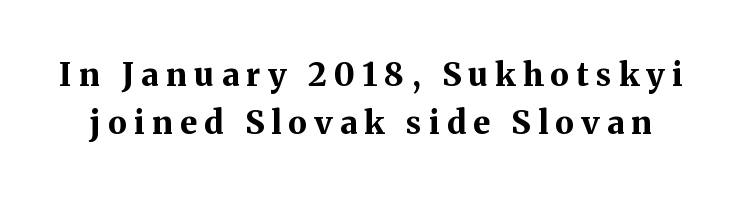
Q: Is the text bold? A: Yes.
Q: Is the text italic (slanted)? A: No, it is upright.
Q: Is the typeface a serif or a sans-serif typeface? A: Serif.
Q: Is the text underlined? A: No.
Q: Is the spacing between letters normal or unusually wide? A: Unusually wide.
Q: Is the spacing between lines tight, normal or loose? A: Normal.
Q: Width (condensed, normal, or wide)? A: Normal.
Q: Stroke contrast? A: Medium.
Q: x-height? A: Medium.
Q: Monospaced? A: No.
